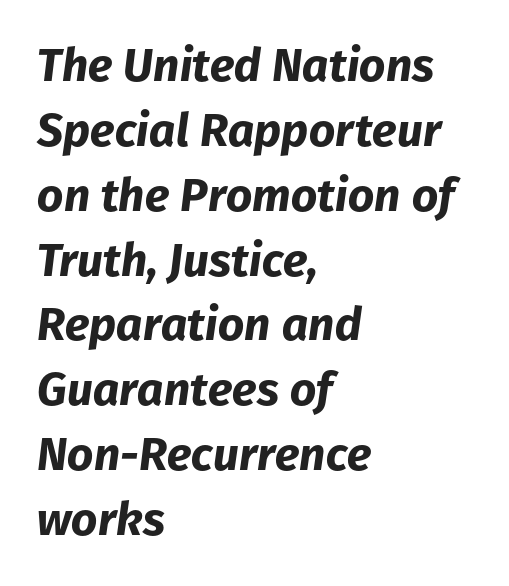
{"italic": "yes", "lean": "right", "slant_degrees": 8, "bold": "yes", "weight": "bold", "width": "normal", "stroke_contrast": "low", "x_height": "medium", "monospaced": "no", "underline": "no", "align": "left", "line_spacing": "normal", "line_spacing_ratio": 1.41, "letter_spacing": "normal", "letter_spacing_em": 0.0, "glyph_px": 46}
